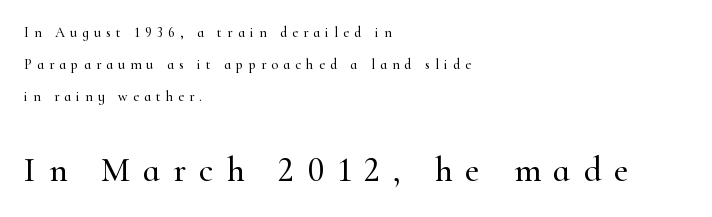
Q: Is the text italic (slanted)? A: No, it is upright.
Q: Is the typeface a serif or a sans-serif typeface? A: Serif.
Q: Is the text underlined? A: No.
Q: How is the paragraph aligned? A: Left-aligned.
Q: Is the spacing between letters normal or unusually wide? A: Unusually wide.
Q: Is the spacing between lines tight, normal or loose? A: Loose.
Q: Which block of text is set in a larger size, the first (top) or the second (bottom)? A: The second (bottom) one.
Q: Width (condensed, normal, or wide)? A: Normal.
Q: Stroke contrast? A: High.
Q: x-height? A: Small.
Q: Monospaced? A: No.
